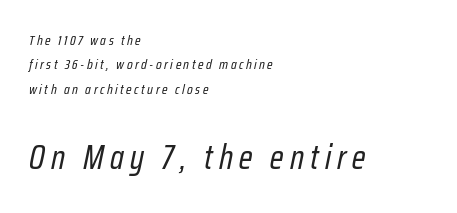
The image shows 34 px regular-weight, condensed type, italic (leaning right); set left-aligned, line spacing 1.75x, not underlined; the second (bottom) block is 2.43x larger; low stroke contrast and a medium x-height.
